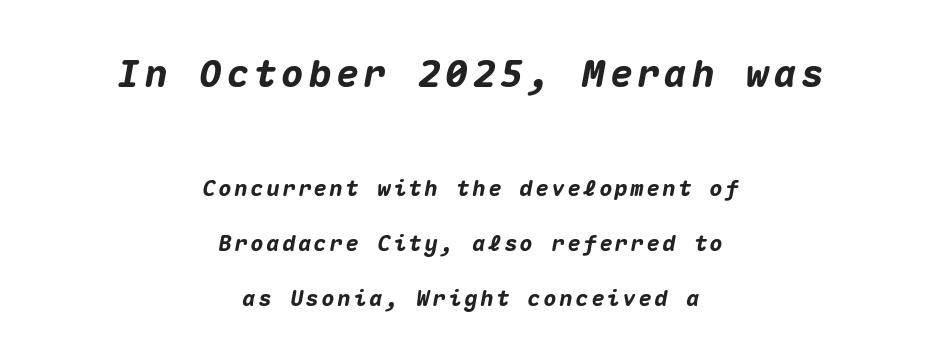
Q: Is the text bold? A: Yes.
Q: Is the text italic (slanted)? A: Yes, it leans right by about 10 degrees.
Q: Is the text underlined? A: No.
Q: How is the paragraph aligned? A: Centered.
Q: Is the spacing between lines tight, normal or loose? A: Loose.
Q: Which block of text is set in a larger size, the first (top) or the second (bottom)? A: The first (top) one.
Q: Width (condensed, normal, or wide)? A: Normal.
Q: Stroke contrast? A: Medium.
Q: x-height? A: Medium.
Q: Monospaced? A: Yes.
